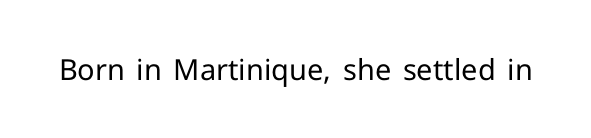
{"serif": "no", "italic": "no", "bold": "no", "weight": "regular", "width": "normal", "stroke_contrast": "low", "x_height": "medium", "monospaced": "no", "underline": "no", "letter_spacing": "normal", "letter_spacing_em": 0.0, "glyph_px": 29}
